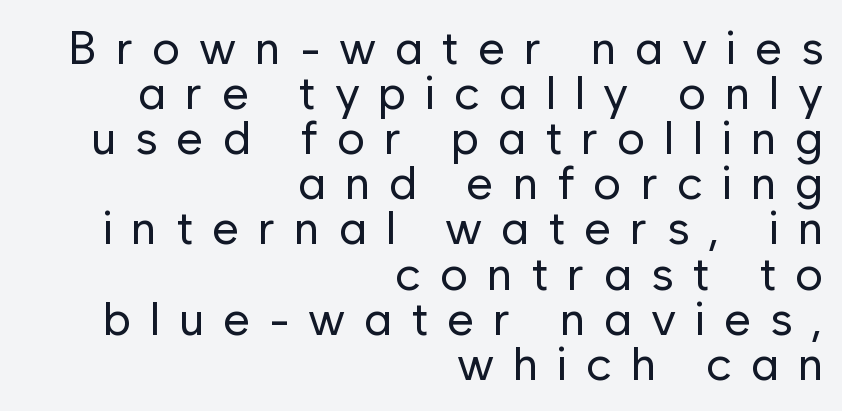
What stands out about the letter spacing? Its width — letters are far apart. I'd call this a sans setting — the letters go barefoot. The ragged edge is on the left, which tells us the setting is flush right. Ink coverage per letter is moderate at most. A typesetter would call this proportional, since set widths differ per character.
